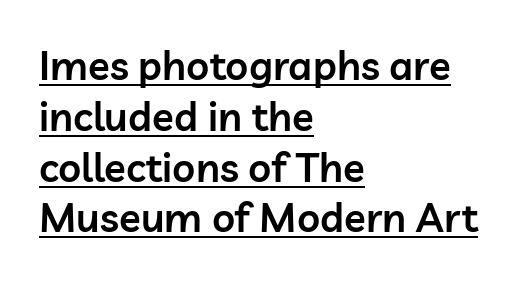
Q: Is the text bold? A: Semi-bold.
Q: Is the text italic (slanted)? A: No, it is upright.
Q: Is the typeface a serif or a sans-serif typeface? A: Sans-serif.
Q: Is the text underlined? A: Yes.
Q: How is the paragraph aligned? A: Left-aligned.
Q: Is the spacing between letters normal or unusually wide? A: Normal.
Q: Is the spacing between lines tight, normal or loose? A: Normal.
Q: Width (condensed, normal, or wide)? A: Normal.
Q: Stroke contrast? A: Low.
Q: x-height? A: Medium.
Q: Monospaced? A: No.
